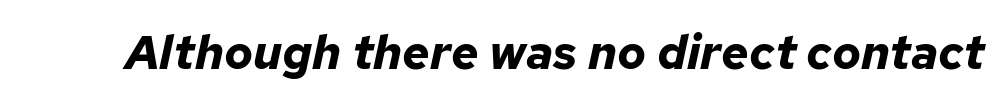
{"italic": "yes", "lean": "right", "slant_degrees": 12, "bold": "yes", "weight": "bold", "width": "normal", "stroke_contrast": "low", "x_height": "medium", "monospaced": "no", "underline": "no", "letter_spacing": "normal", "letter_spacing_em": 0.0, "glyph_px": 48}
